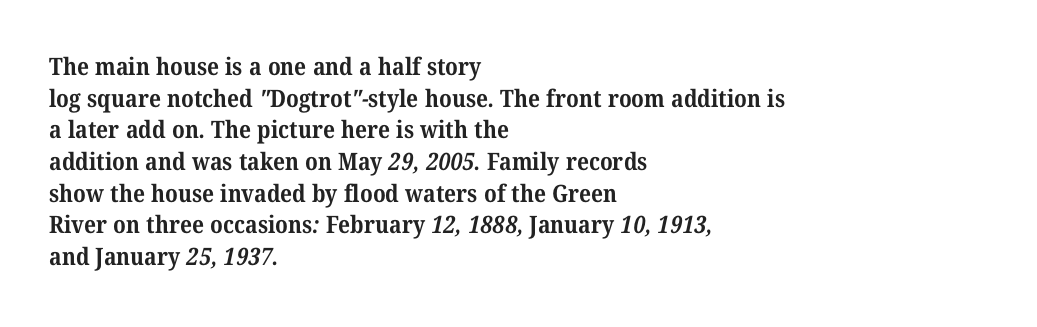
The image shows 24 px bold type; set left-aligned, normal line spacing (1.32x), normal letter spacing, not underlined.
